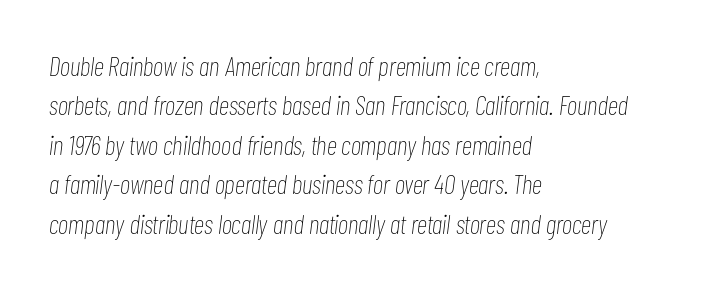
{"italic": "yes", "lean": "right", "slant_degrees": 7, "bold": "no", "underline": "no", "align": "left", "line_spacing": "normal", "line_spacing_ratio": 1.46, "letter_spacing": "normal", "letter_spacing_em": 0.0, "glyph_px": 27}
